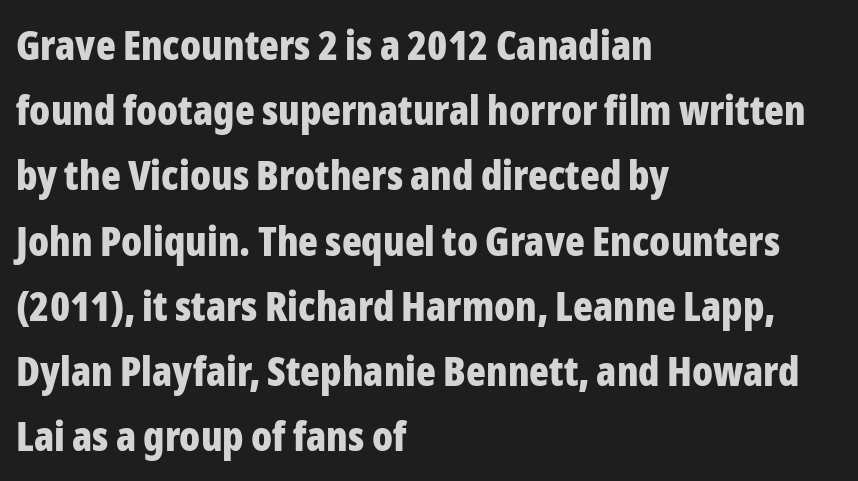
{"serif": "no", "italic": "no", "bold": "yes", "weight": "bold", "width": "condensed", "stroke_contrast": "low", "x_height": "medium", "monospaced": "no", "underline": "no", "align": "left", "line_spacing": "normal", "line_spacing_ratio": 1.59, "letter_spacing": "normal", "letter_spacing_em": 0.0, "glyph_px": 41}
